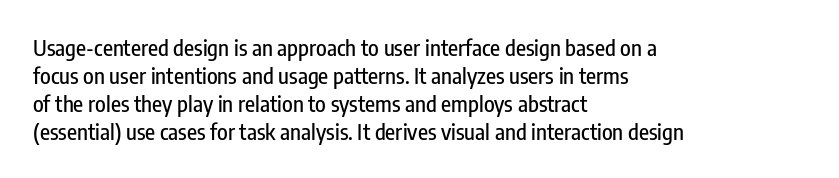
The image shows 22 px text type, upright; set left-aligned, normal line spacing (1.27x), normal letter spacing, not underlined.
